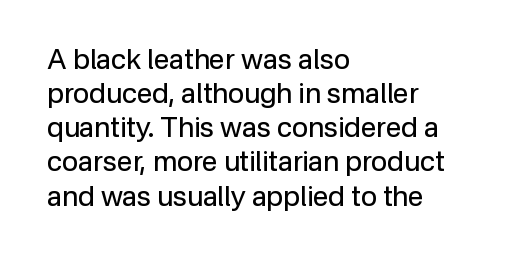
The image shows 28 px regular-weight sans-serif type, upright; set left-aligned, line spacing 1.22x, normal letter spacing, not underlined; low stroke contrast and a medium x-height.
